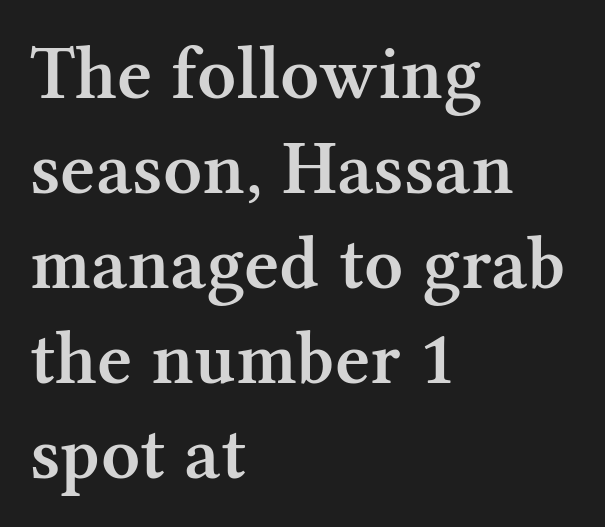
{"serif": "yes", "italic": "no", "bold": "semi", "weight": "semibold", "width": "normal", "stroke_contrast": "medium", "x_height": "medium", "monospaced": "no", "underline": "no", "align": "left", "line_spacing": "normal", "line_spacing_ratio": 1.25, "letter_spacing": "normal", "letter_spacing_em": 0.0, "glyph_px": 76}
